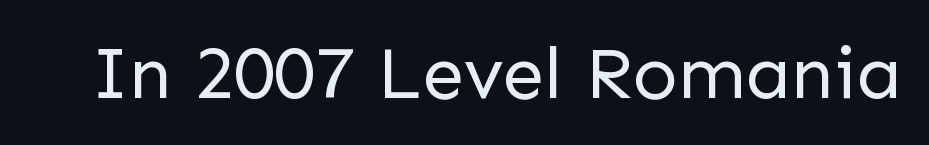
The rendering uses natural spacing where letterforms have individual widths. Default kerning and tracking; the words read as compact shapes. Do the letters lean? They stand straight. Honestly, there is no underline to notice here at all. Each letter's strokes conclude bluntly, with no projecting serifs. Is this a heavy cut? Hardly; it is regular or lighter.
